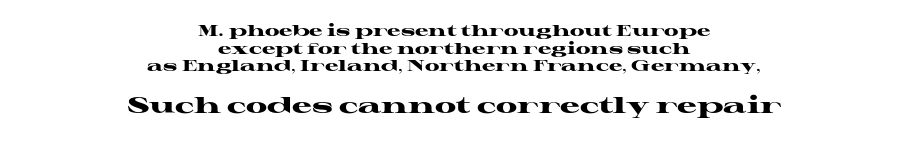
The image shows 22 px bold type, upright; set centered, line spacing 1.17x, normal letter spacing, not underlined; the second (bottom) block is 1.47x larger.
